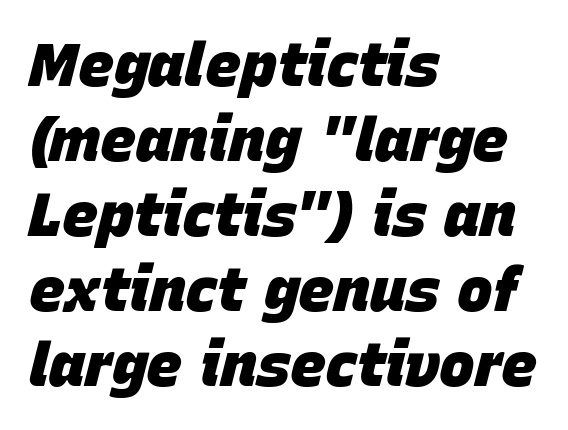
The image shows 60 px heavy type, italic (leaning right); set left-aligned, normal line spacing (1.25x), normal letter spacing, not underlined; low stroke contrast and a large x-height.
